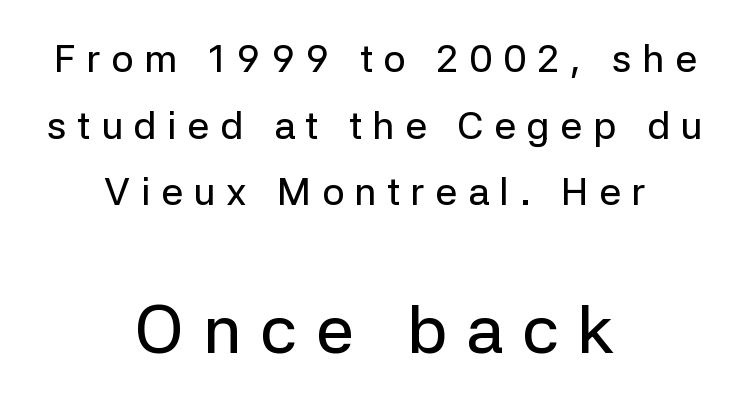
{"serif": "no", "italic": "no", "width": "normal", "stroke_contrast": "low", "x_height": "medium", "monospaced": "no", "underline": "no", "align": "center", "line_spacing_ratio": 1.71, "letter_spacing": "wide", "letter_spacing_em": 0.27, "larger_block": "second", "size_ratio": 1.74, "glyph_px": 68}
